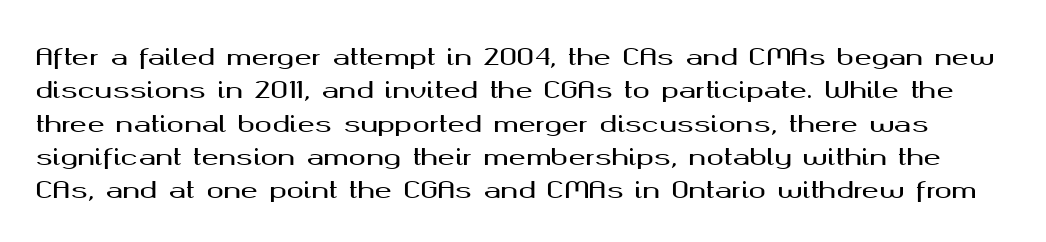
The image shows 23 px text type, upright; set normal line spacing (1.45x), normal letter spacing, not underlined.
